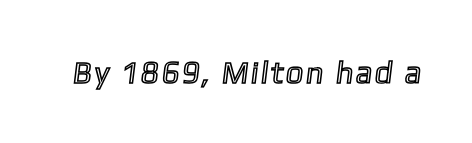
{"width": "condensed", "x_height": "medium", "monospaced": "no", "underline": "no", "glyph_px": 31}
